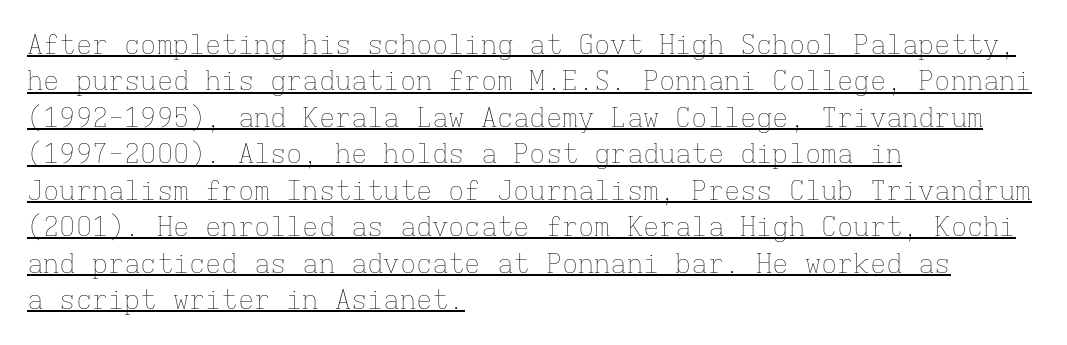
Unbolded letterforms with no extra heft. Words appear dense and cohesive because spacing is normal. Each line of the rendering has a horizontal stroke beneath the glyphs. Style check: upright. How would I describe the line gaps? Plain and ordinary. These lines stack with their left ends in a neat column.
